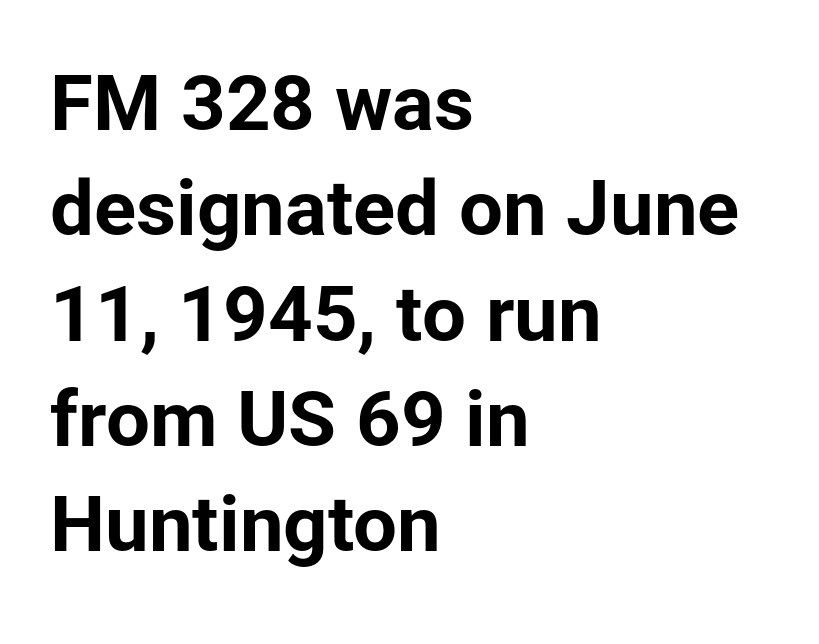
{"serif": "no", "italic": "no", "bold": "yes", "weight": "bold", "width": "normal", "stroke_contrast": "low", "x_height": "medium", "monospaced": "no", "underline": "no", "align": "left", "line_spacing": "normal", "line_spacing_ratio": 1.35, "letter_spacing": "normal", "letter_spacing_em": 0.0, "glyph_px": 78}
